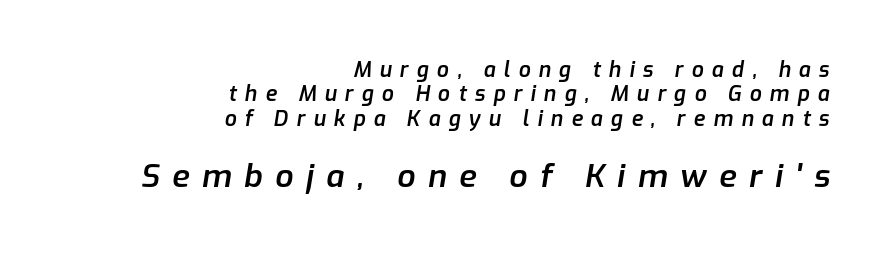
Set as a demibold, roughly 600 on the weight scale. The words here are not underlined. Short note: letters widely spaced. The font's italic variant was chosen for this text.
